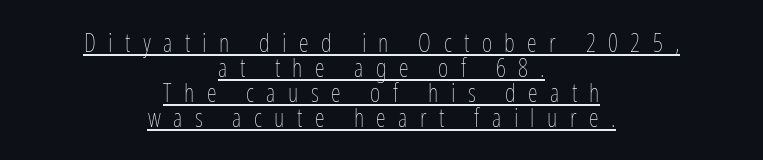
Q: Is the text bold? A: No.
Q: Is the text italic (slanted)? A: No, it is upright.
Q: Is the text underlined? A: Yes.
Q: How is the paragraph aligned? A: Centered.
Q: Is the spacing between letters normal or unusually wide? A: Unusually wide.
Q: Is the spacing between lines tight, normal or loose? A: Tight.
